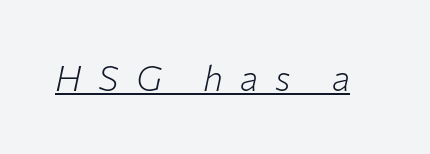
The image shows 35 px light type, italic (leaning right); set unusually wide letter spacing (+0.49 em), underlined; low stroke contrast and a medium x-height.
